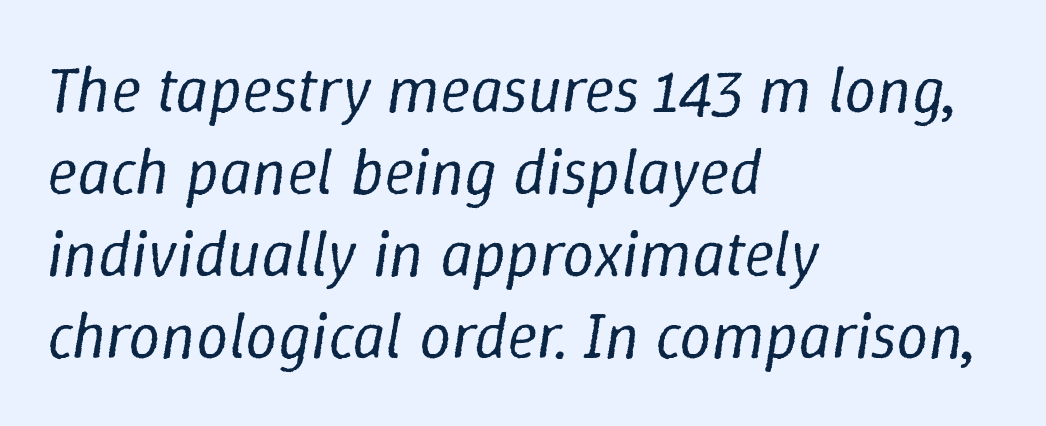
Q: Is the text bold? A: No.
Q: Is the text italic (slanted)? A: Yes, it leans right by about 9 degrees.
Q: Is the text underlined? A: No.
Q: How is the paragraph aligned? A: Left-aligned.
Q: Is the spacing between letters normal or unusually wide? A: Normal.
Q: Is the spacing between lines tight, normal or loose? A: Normal.
Q: Width (condensed, normal, or wide)? A: Normal.
Q: Stroke contrast? A: Low.
Q: x-height? A: Medium.
Q: Monospaced? A: No.
